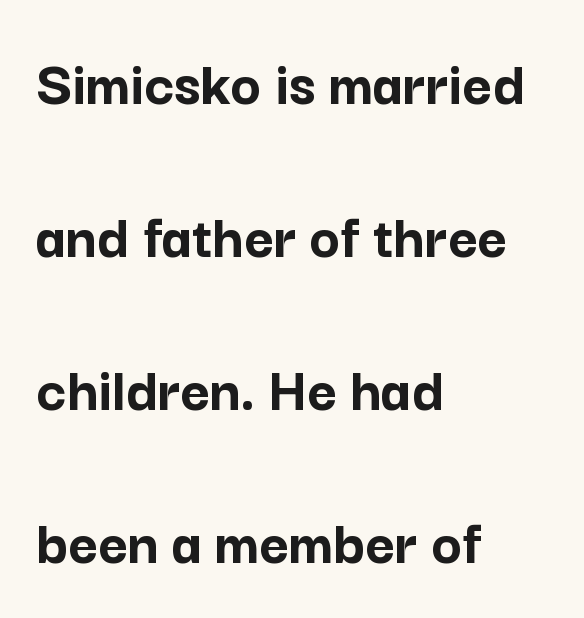
{"serif": "no", "italic": "no", "bold": "yes", "weight": "semibold", "width": "normal", "stroke_contrast": "low", "x_height": "medium", "monospaced": "no", "underline": "no", "align": "left", "line_spacing": "loose", "line_spacing_ratio": 2.39, "letter_spacing": "normal", "letter_spacing_em": 0.0, "glyph_px": 64}
